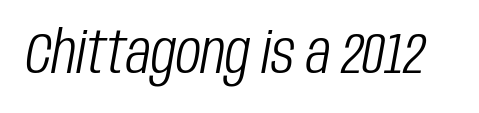
The image shows 58 px light, condensed type, italic (leaning right); set normal letter spacing, not underlined; low stroke contrast and a large x-height.
